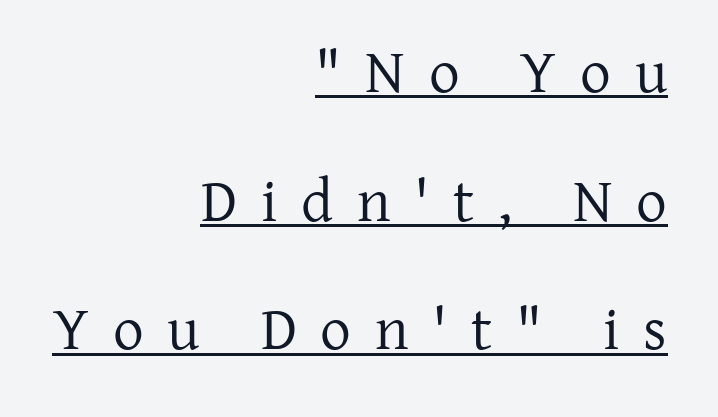
The image shows 61 px regular-weight serif type, upright; set right-aligned, loose line spacing (2.11x), unusually wide letter spacing (+0.39 em), underlined; low stroke contrast and a medium x-height.
